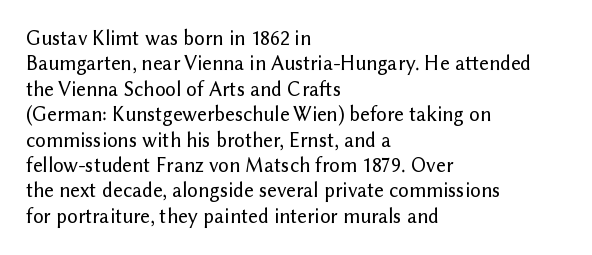
Short and long lines alike share a common starting point at left. Letters rest on an invisible, unmarked baseline. No extra tracking has been applied to these lines. Is there any slant? The stems are plumb.
